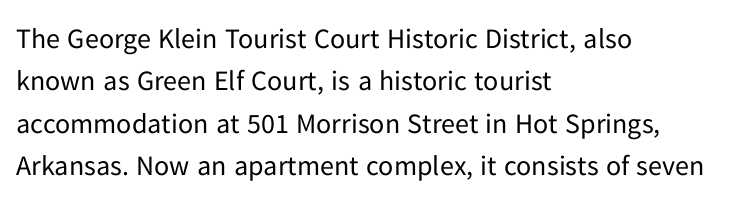
{"serif": "no", "italic": "no", "bold": "no", "weight": "regular", "width": "normal", "stroke_contrast": "low", "x_height": "medium", "monospaced": "no", "underline": "no", "align": "left", "line_spacing": "normal", "line_spacing_ratio": 1.51, "letter_spacing": "normal", "letter_spacing_em": 0.0, "glyph_px": 28}
